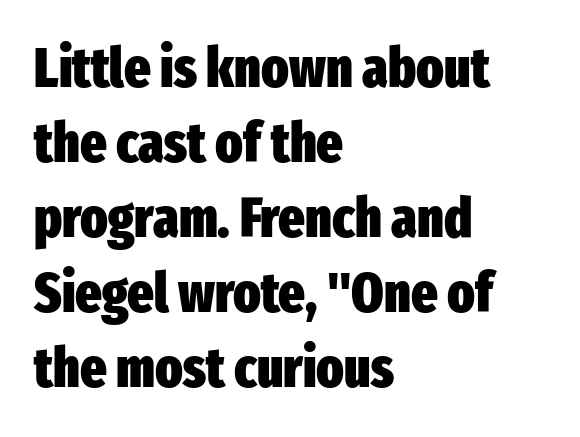
You can tell it's not italic because the verticals are truly vertical. The setting favours the left margin, as ordinary paragraphs usually do. A full-strength bold gives these letters their thick strokes. Proportional: the letters do not fall into vertical columns. This block has exactly the height ordinary leading produces.
